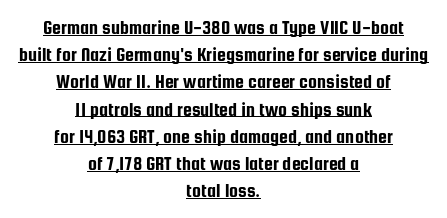
{"italic": "no", "underline": "yes", "align": "center", "line_spacing": "normal", "line_spacing_ratio": 1.36, "letter_spacing": "normal", "letter_spacing_em": 0.0, "glyph_px": 20}
